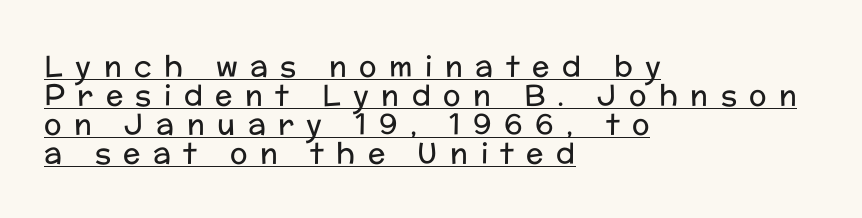
In terms of leading, this rendering errs on the cramped side. The words here are underlined. The compositor pushed each line to the left boundary. These glyphs show unthickened strokes, regular width or finer.
